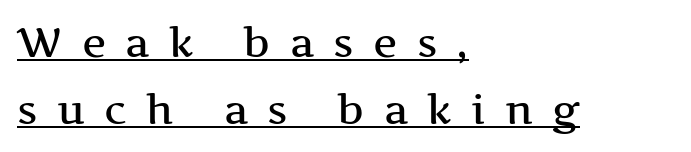
The typeface chosen for these lines features serifs. Students, observe the line beneath the letters — that is underlining. Is this a fixed-width face? No — the glyphs have proportional, varying widths. Line starts are locked; line ends wander.
